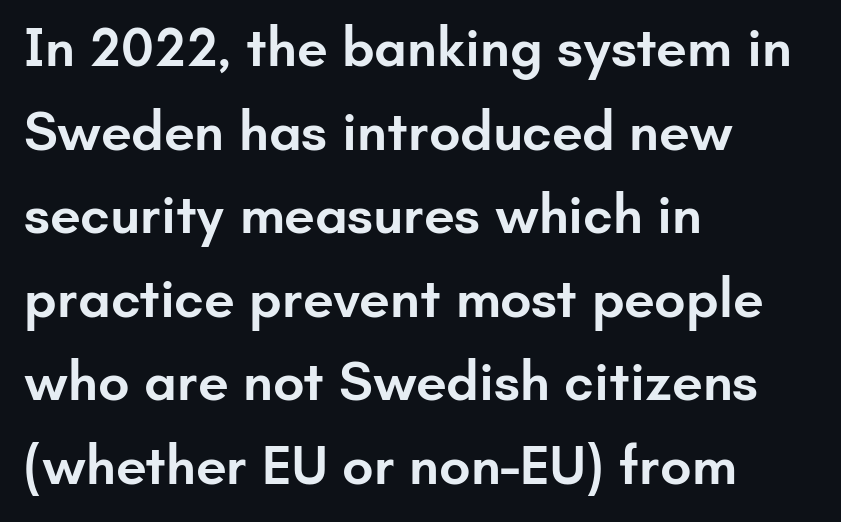
{"serif": "no", "italic": "no", "bold": "semi", "weight": "semibold", "width": "normal", "stroke_contrast": "low", "x_height": "small", "monospaced": "no", "underline": "no", "align": "left", "line_spacing": "normal", "line_spacing_ratio": 1.52, "letter_spacing": "normal", "letter_spacing_em": 0.0, "glyph_px": 55}
